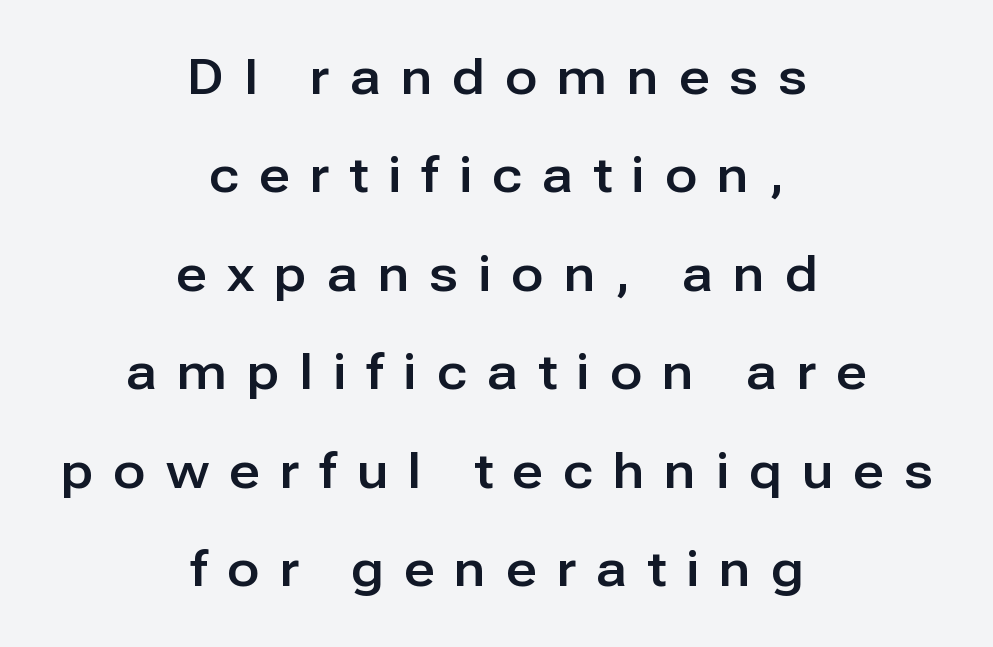
{"serif": "no", "italic": "no", "width": "normal", "stroke_contrast": "low", "x_height": "medium", "monospaced": "no", "underline": "no", "align": "center", "line_spacing": "loose", "line_spacing_ratio": 2.05, "letter_spacing": "wide", "letter_spacing_em": 0.42, "glyph_px": 48}
